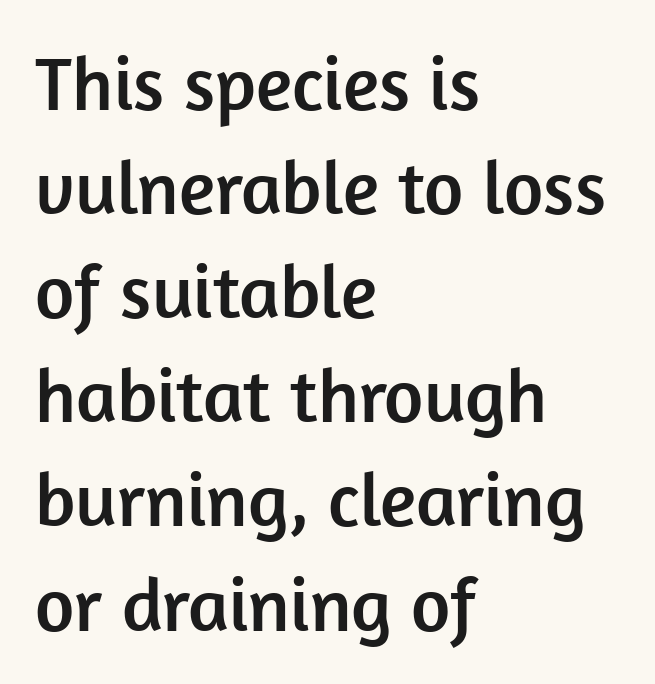
The image shows 76 px sans-serif type, upright; set left-aligned, normal line spacing (1.37x), normal letter spacing, not underlined; low stroke contrast and a medium x-height.
